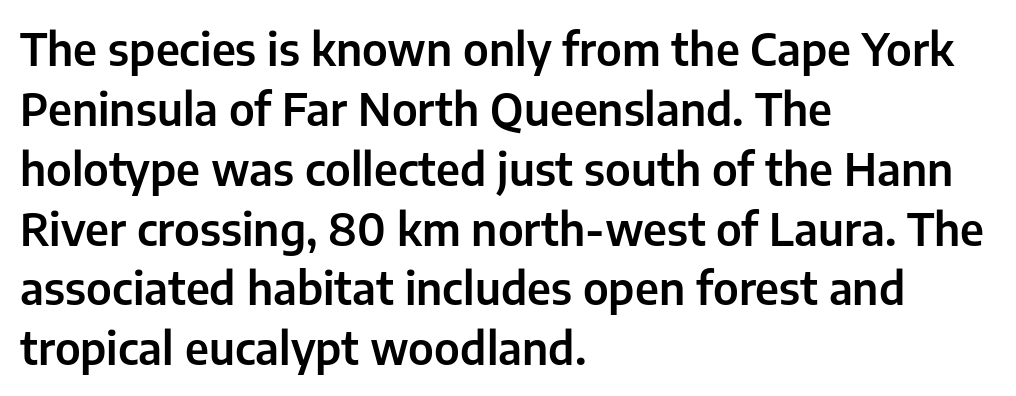
Beneath every word, the page is bare. The passage shown is typed in a proportional face where columns would drift. The designer went with a sans here, leaving each stem footless. In terms of leading, this rendering sits right in the middle. Observe the ordinary spacing: letters are neighbours, not strangers.
